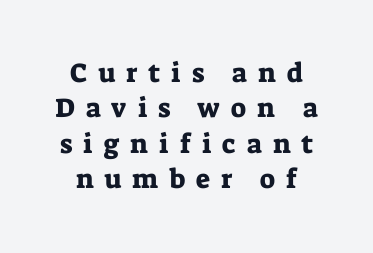
The leading is moderate, giving the passage an even texture. Only glyphs here, with clear space below each row. The type is letterspaced generously, with wide tracking. This is roman type, the default non-slanted kind.
